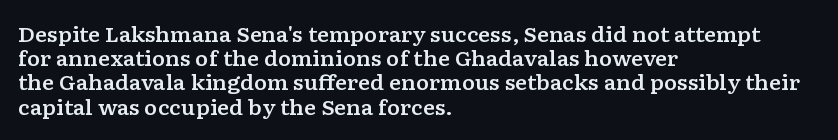
The image shows 20 px text type, upright; set left-aligned, line spacing 1.21x, normal letter spacing, not underlined.
